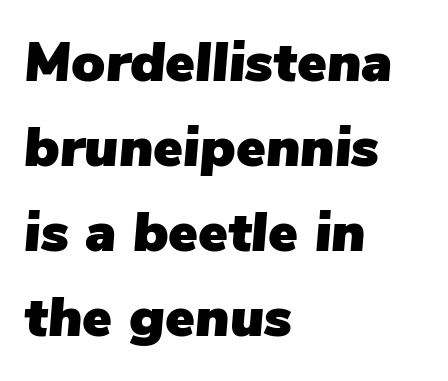
This sample has the flowing, uneven cadence of proportional lettering. Italic: yes, the glyphs are oblique. The letters sit at their default tracking, neither squeezed nor spread. Clear beneath every line of the passage. Compared with a centered layout, this one pins lines to the left instead.
